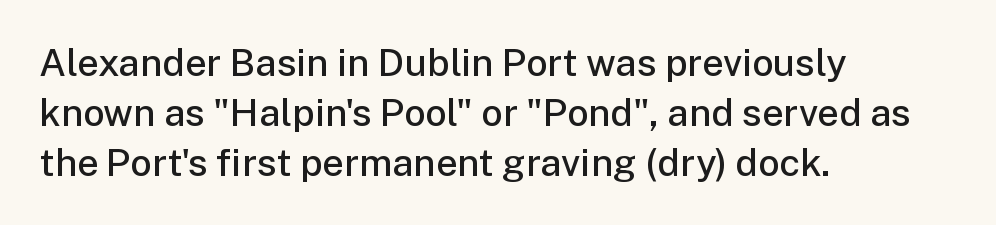
Q: Is the text bold? A: Semi-bold.
Q: Is the text italic (slanted)? A: No, it is upright.
Q: Is the typeface a serif or a sans-serif typeface? A: Sans-serif.
Q: Is the text underlined? A: No.
Q: How is the paragraph aligned? A: Left-aligned.
Q: Is the spacing between letters normal or unusually wide? A: Normal.
Q: Is the spacing between lines tight, normal or loose? A: Normal.
Q: Width (condensed, normal, or wide)? A: Normal.
Q: Stroke contrast? A: Low.
Q: x-height? A: Medium.
Q: Monospaced? A: No.
